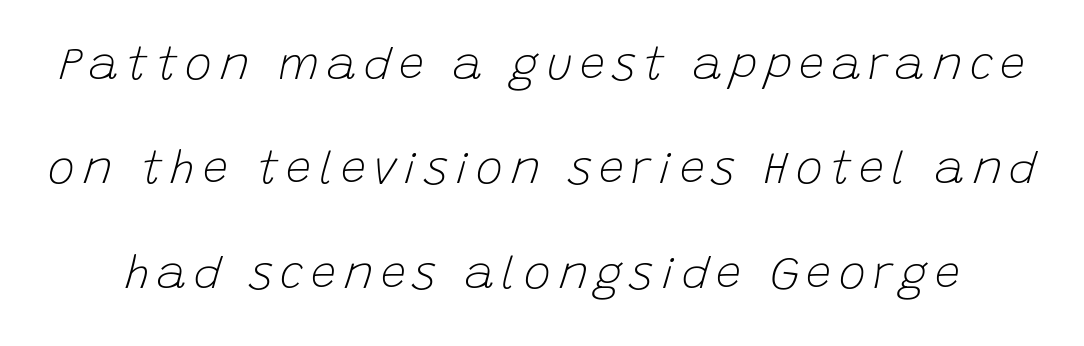
{"italic": "yes", "lean": "right", "slant_degrees": 15, "bold": "no", "weight": "light", "width": "normal", "stroke_contrast": "low", "x_height": "large", "monospaced": "no", "underline": "no", "line_spacing": "loose", "line_spacing_ratio": 2.32, "glyph_px": 45}
